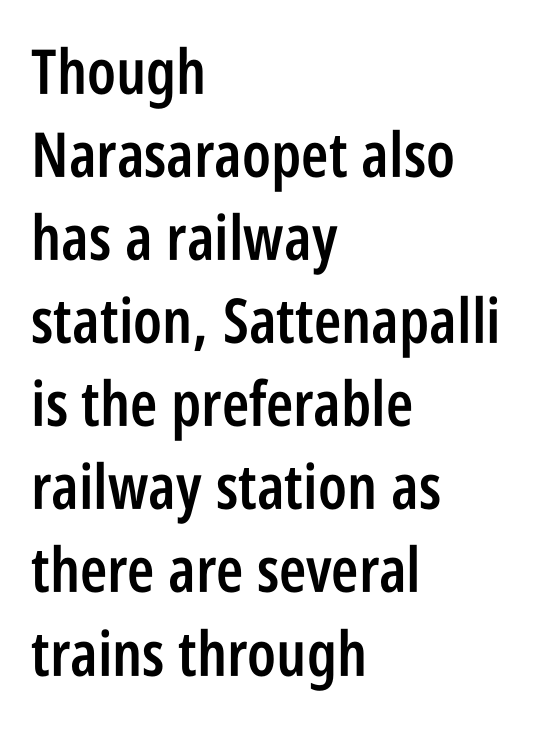
Q: Is the text bold? A: Semi-bold.
Q: Is the text italic (slanted)? A: No, it is upright.
Q: Is the typeface a serif or a sans-serif typeface? A: Sans-serif.
Q: Is the text underlined? A: No.
Q: How is the paragraph aligned? A: Left-aligned.
Q: Is the spacing between letters normal or unusually wide? A: Normal.
Q: Is the spacing between lines tight, normal or loose? A: Normal.
Q: Width (condensed, normal, or wide)? A: Condensed.
Q: Stroke contrast? A: Low.
Q: x-height? A: Large.
Q: Monospaced? A: No.
